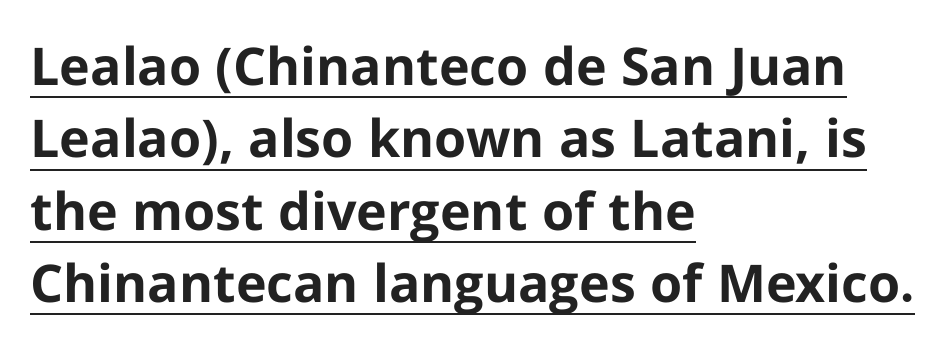
{"serif": "no", "italic": "no", "bold": "yes", "weight": "bold", "width": "normal", "stroke_contrast": "low", "x_height": "medium", "monospaced": "no", "underline": "yes", "align": "left", "line_spacing": "normal", "line_spacing_ratio": 1.39, "letter_spacing": "normal", "letter_spacing_em": 0.0, "glyph_px": 52}
